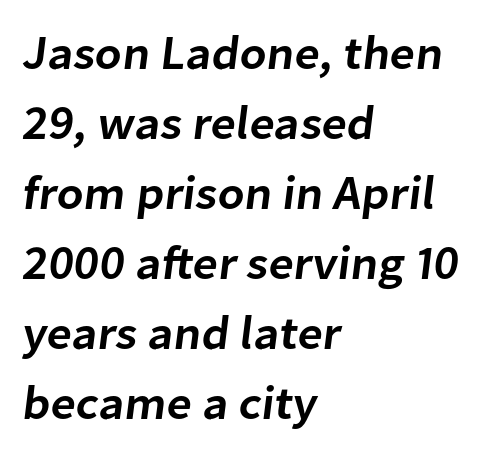
The image shows 48 px semibold sans-serif type; set left-aligned, normal line spacing (1.46x), normal letter spacing, not underlined; low stroke contrast and a medium x-height.
